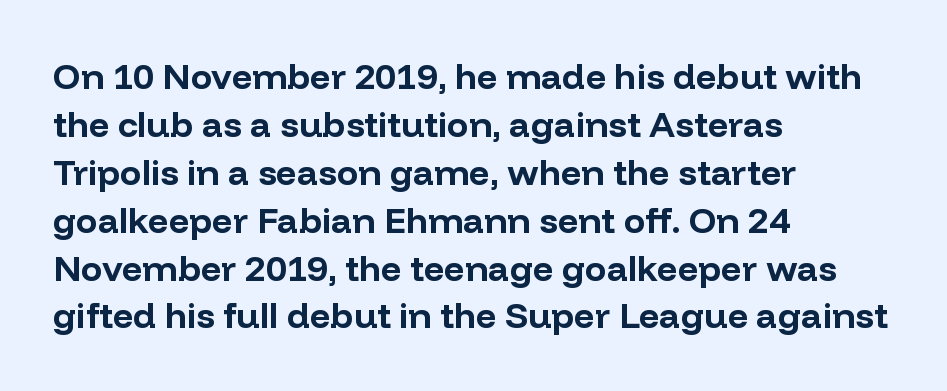
Q: Is the text bold? A: Yes.
Q: Is the text italic (slanted)? A: No, it is upright.
Q: Is the typeface a serif or a sans-serif typeface? A: Sans-serif.
Q: Is the text underlined? A: No.
Q: How is the paragraph aligned? A: Left-aligned.
Q: Is the spacing between letters normal or unusually wide? A: Normal.
Q: Is the spacing between lines tight, normal or loose? A: Normal.
Q: Width (condensed, normal, or wide)? A: Normal.
Q: Stroke contrast? A: Low.
Q: x-height? A: Medium.
Q: Monospaced? A: No.
